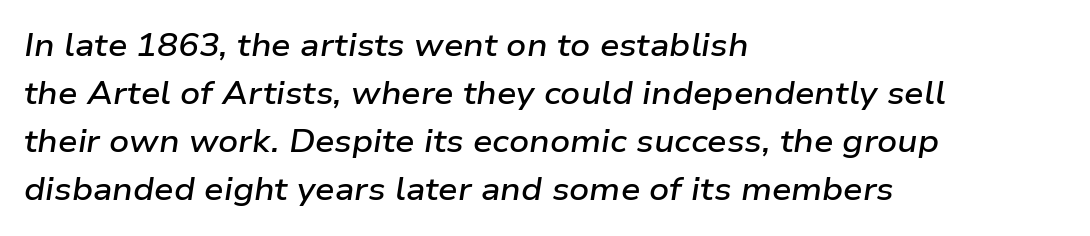
Observe the lean: these are italic letterforms. Layout note: lines flush left. The rendering uses a semibold face; strokes are thickened but not to full bold. Look at the tracking — it's just the regular setting, nothing added. Reading down the column, the eye jumps a familiar distance to each next line.
